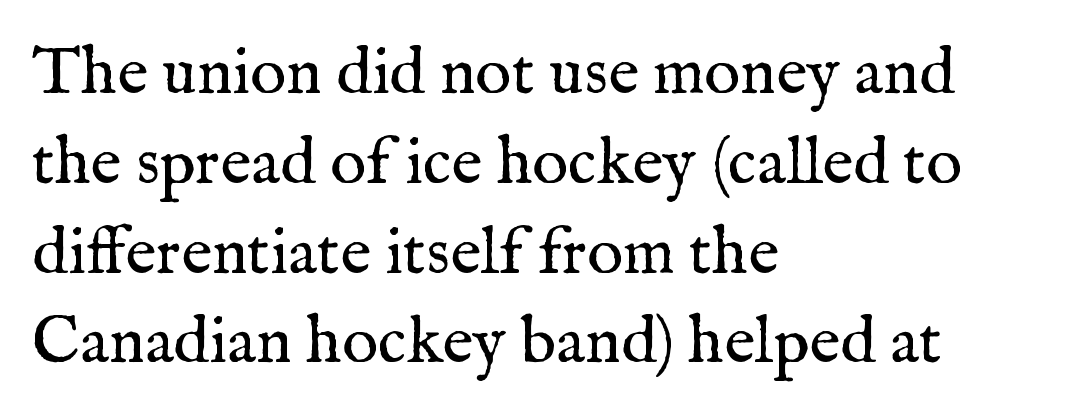
The image shows 67 px regular-weight serif type, upright; set left-aligned, normal line spacing (1.34x), normal letter spacing, not underlined; medium stroke contrast and a medium x-height.
